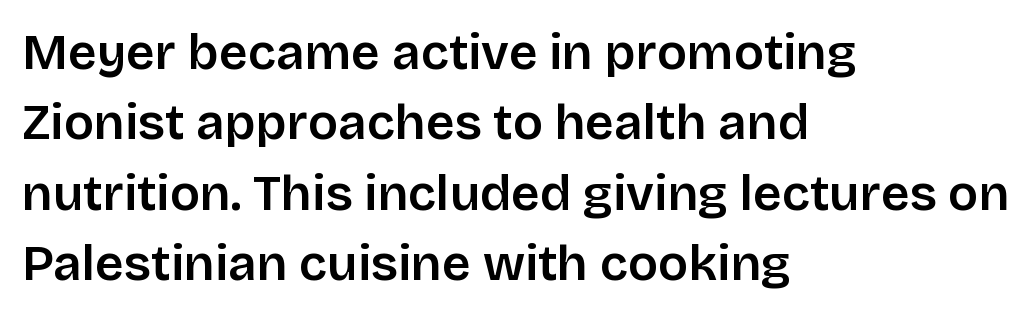
What's the leading like? Ordinary, nothing unusual. The rendering shows plain stroke endings on the letterforms — a sans-serif design. The rendering uses natural spacing where letterforms have individual widths. Set as a demibold, roughly 600 on the weight scale.
